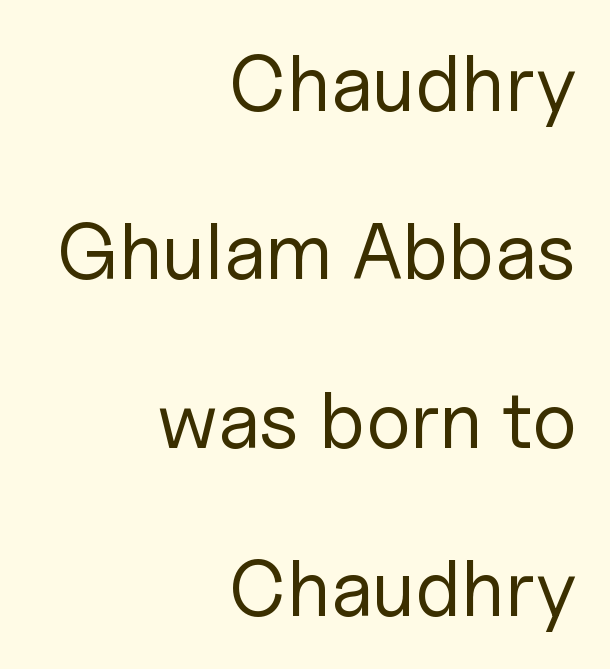
Q: Is the text bold? A: No.
Q: Is the text italic (slanted)? A: No, it is upright.
Q: Is the typeface a serif or a sans-serif typeface? A: Sans-serif.
Q: Is the text underlined? A: No.
Q: How is the paragraph aligned? A: Right-aligned.
Q: Is the spacing between letters normal or unusually wide? A: Normal.
Q: Is the spacing between lines tight, normal or loose? A: Loose.
Q: Width (condensed, normal, or wide)? A: Normal.
Q: Stroke contrast? A: Low.
Q: x-height? A: Medium.
Q: Monospaced? A: No.
